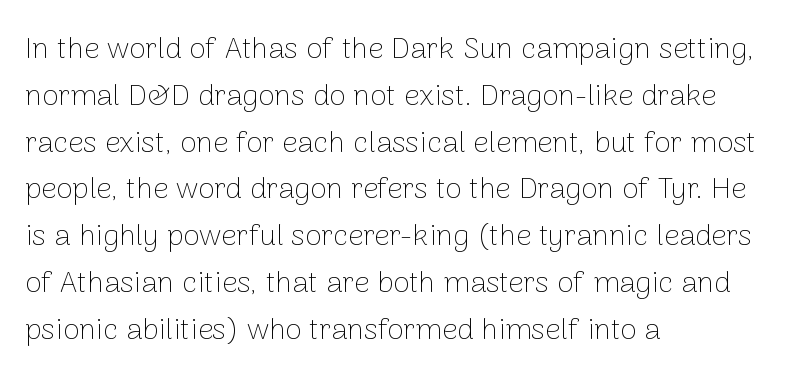
The image shows 30 px thin sans-serif type, upright; set left-aligned, normal line spacing (1.56x), normal letter spacing, not underlined; low stroke contrast and a medium x-height.
